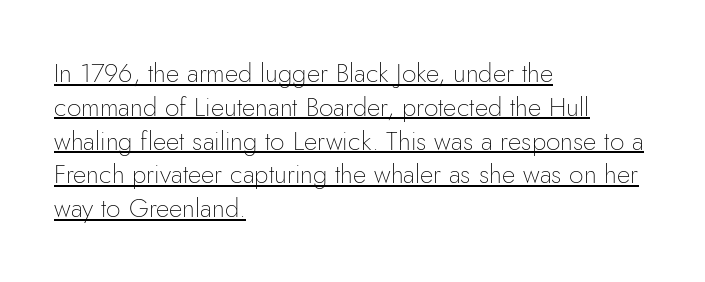
Upright lettering throughout. You can see a thin bar hugging the bottom of the glyphs. The rows are spaced the way most documents space them. This reads as an unemphasized weight, regular at the heaviest.
